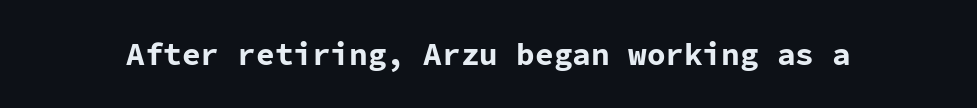
Heavy-handed strokes throughout: this text is bold. Tracking value appears to be zero — textbook default spacing. Only glyphs here, with clear space below each row. Is this a fixed-width face? Yes — each glyph sits in an identical cell. The font family rendered here belongs to the sans-serif group. Designer's note — italics off, roman on.
